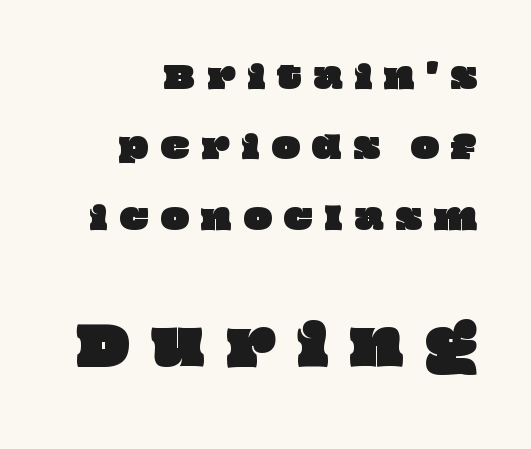
{"width": "wide", "stroke_contrast": "low", "x_height": "large", "monospaced": "no", "underline": "no", "align": "right", "line_spacing": "loose", "line_spacing_ratio": 2.35, "letter_spacing": "wide", "letter_spacing_em": 0.4, "larger_block": "second", "size_ratio": 1.77, "glyph_px": 53}
